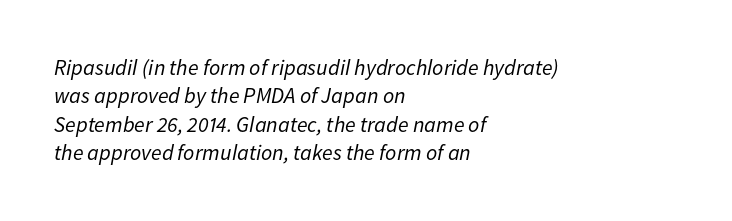
{"italic": "yes", "lean": "right", "slant_degrees": 11, "bold": "no", "underline": "no", "align": "left", "line_spacing": "normal", "line_spacing_ratio": 1.29, "letter_spacing": "normal", "letter_spacing_em": 0.0, "glyph_px": 22}
